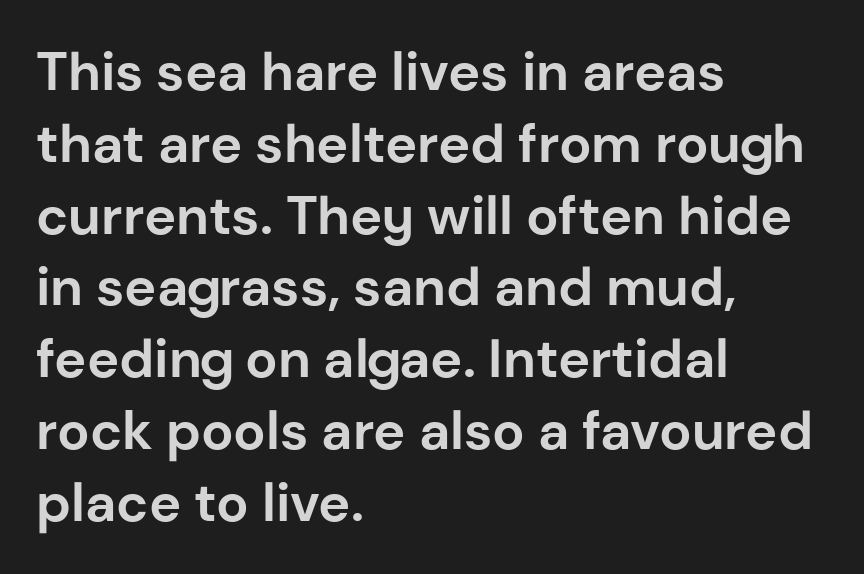
{"serif": "no", "italic": "no", "bold": "yes", "weight": "bold", "width": "normal", "stroke_contrast": "low", "x_height": "medium", "monospaced": "no", "underline": "no", "align": "left", "line_spacing": "normal", "line_spacing_ratio": 1.33, "letter_spacing": "normal", "letter_spacing_em": 0.0, "glyph_px": 54}
